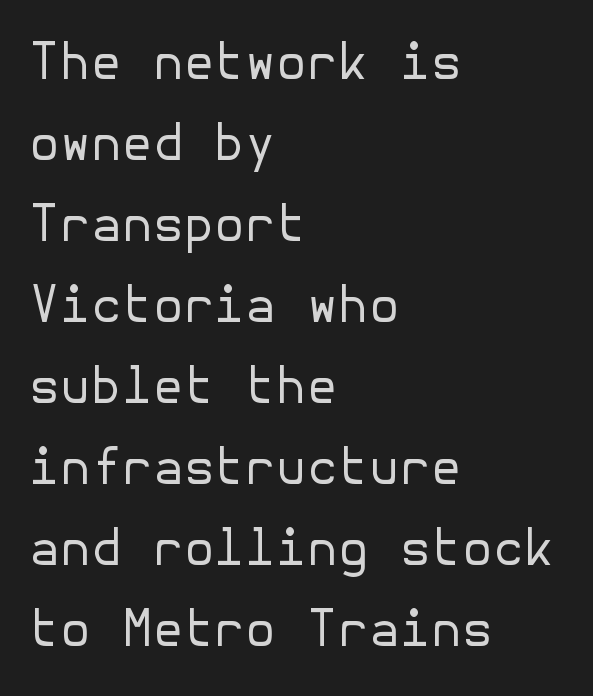
{"serif": "no", "italic": "no", "bold": "no", "weight": "regular", "width": "normal", "stroke_contrast": "low", "x_height": "medium", "underline": "no", "align": "left", "line_spacing": "normal", "line_spacing_ratio": 1.62, "letter_spacing": "normal", "letter_spacing_em": 0.0, "glyph_px": 50}
